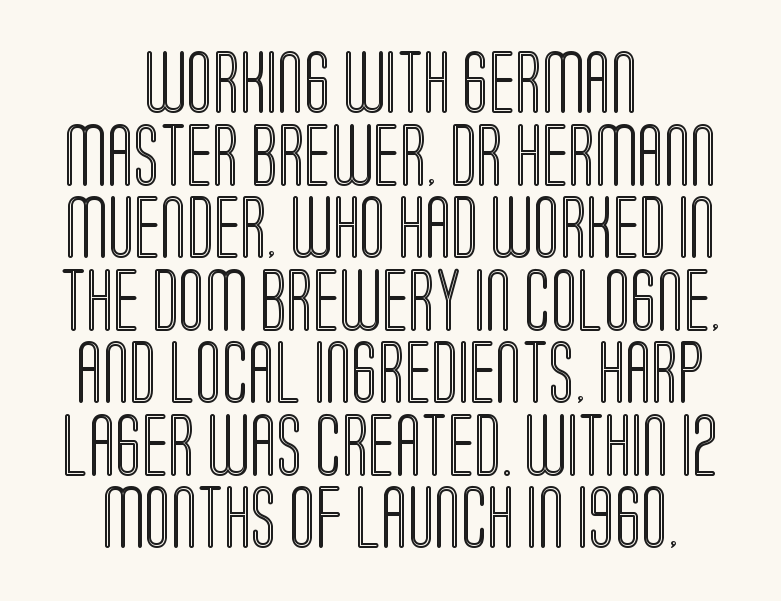
{"italic": "no", "width": "condensed", "x_height": "large", "monospaced": "no", "underline": "no", "align": "center", "line_spacing_ratio": 1.17, "letter_spacing": "normal", "letter_spacing_em": 0.0, "glyph_px": 62}
